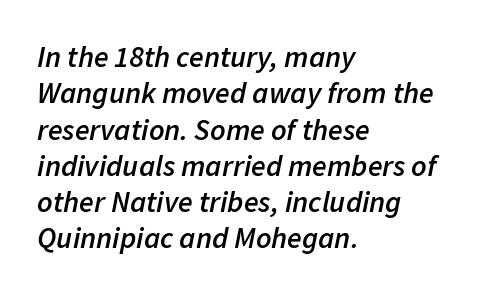
{"italic": "yes", "lean": "right", "slant_degrees": 11, "bold": "semi", "weight": "semibold", "width": "normal", "stroke_contrast": "low", "x_height": "medium", "monospaced": "no", "underline": "no", "align": "left", "line_spacing_ratio": 1.21, "letter_spacing": "normal", "letter_spacing_em": 0.0, "glyph_px": 30}
